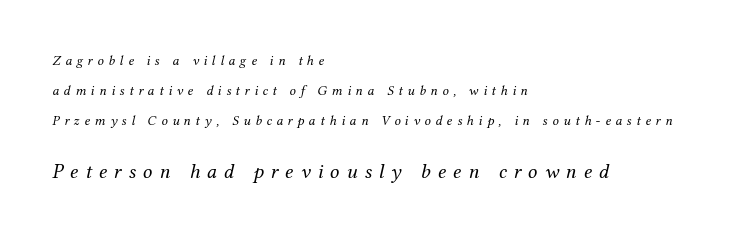
Q: Is the text bold? A: No.
Q: Is the text italic (slanted)? A: Yes, it leans right by about 12 degrees.
Q: Is the text underlined? A: No.
Q: How is the paragraph aligned? A: Left-aligned.
Q: Is the spacing between letters normal or unusually wide? A: Unusually wide.
Q: Is the spacing between lines tight, normal or loose? A: Loose.
Q: Which block of text is set in a larger size, the first (top) or the second (bottom)? A: The second (bottom) one.
